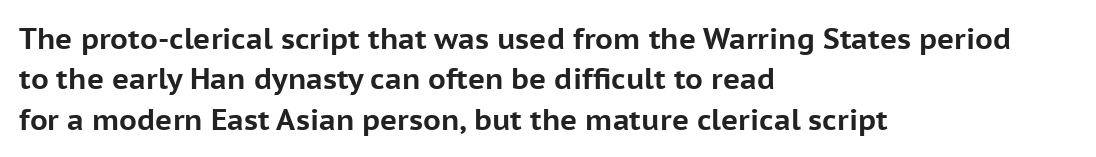
Q: Is the text bold? A: Yes.
Q: Is the text italic (slanted)? A: No, it is upright.
Q: Is the typeface a serif or a sans-serif typeface? A: Sans-serif.
Q: Is the text underlined? A: No.
Q: How is the paragraph aligned? A: Left-aligned.
Q: Is the spacing between letters normal or unusually wide? A: Normal.
Q: Is the spacing between lines tight, normal or loose? A: Normal.
Q: Width (condensed, normal, or wide)? A: Normal.
Q: Stroke contrast? A: Low.
Q: x-height? A: Medium.
Q: Monospaced? A: No.
